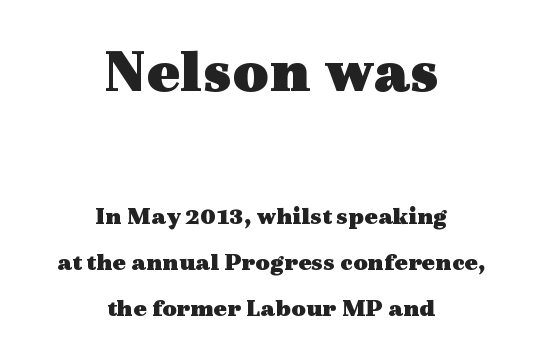
The image shows 63 px heavy, wide serif type, upright; set centered, line spacing 1.84x, normal letter spacing, not underlined; the first (top) block is 2.52x larger; a medium x-height.
